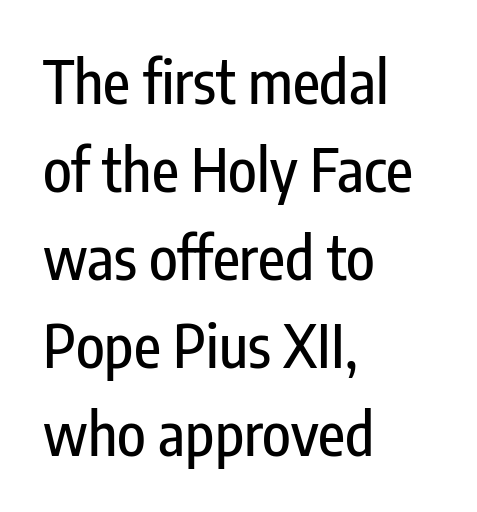
Every character sits straight up, as roman type does. The baseline area is clear. Whoever set this chose a conventional vertical rhythm. Layout note: lines flush left. Proportional: the letters do not fall into vertical columns.
